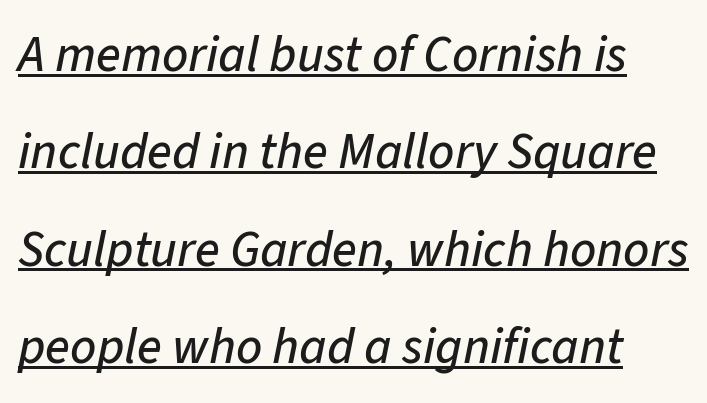
Q: Is the text italic (slanted)? A: Yes, it leans right by about 11 degrees.
Q: Is the text underlined? A: Yes.
Q: Is the spacing between letters normal or unusually wide? A: Normal.
Q: Is the spacing between lines tight, normal or loose? A: Loose.
Q: Width (condensed, normal, or wide)? A: Normal.
Q: Stroke contrast? A: Low.
Q: x-height? A: Medium.
Q: Monospaced? A: No.
